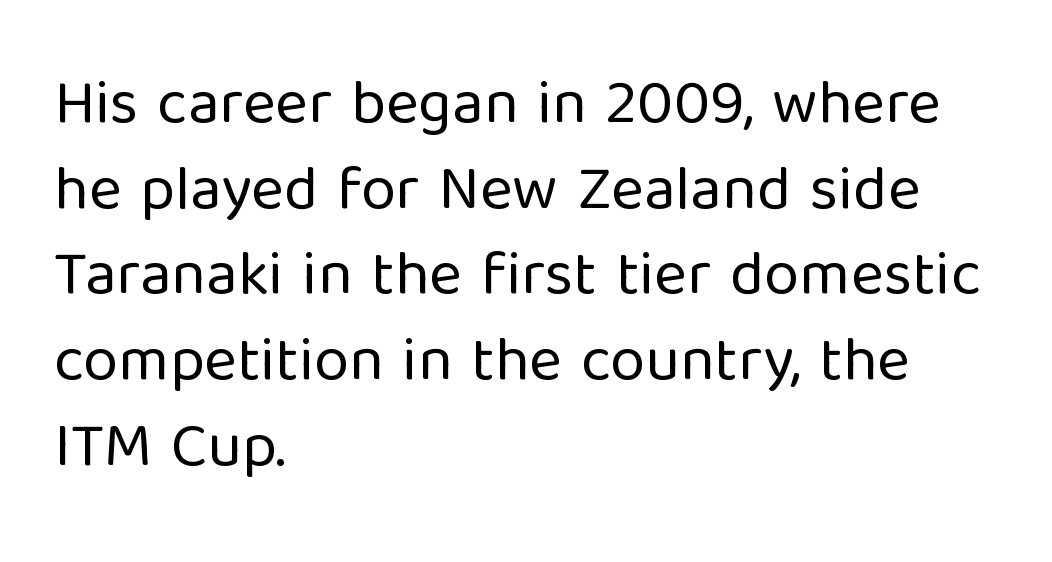
The image shows 63 px regular-weight sans-serif type, upright; set left-aligned, normal line spacing (1.36x), normal letter spacing, not underlined; low stroke contrast and a medium x-height.
